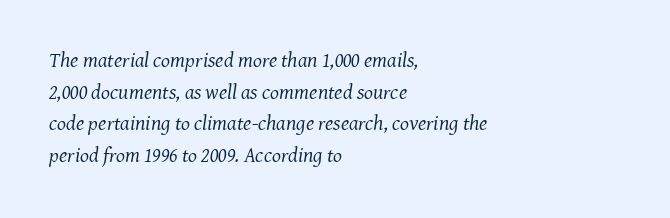
Q: Is the text bold? A: No.
Q: Is the text italic (slanted)? A: Yes, it leans right by about 7 degrees.
Q: Is the text underlined? A: No.
Q: How is the paragraph aligned? A: Left-aligned.
Q: Is the spacing between letters normal or unusually wide? A: Normal.
Q: Is the spacing between lines tight, normal or loose? A: Normal.
